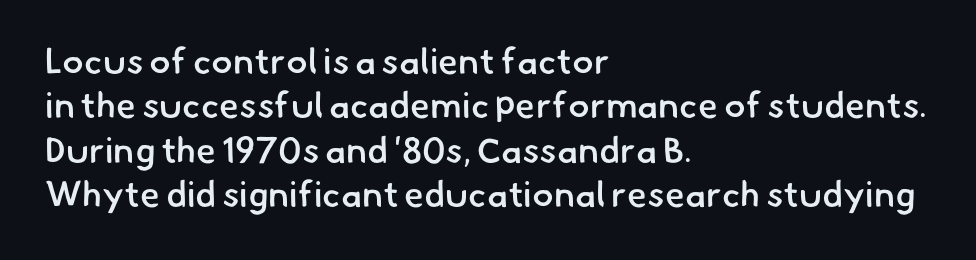
Do the characters align in a grid? No, the font is proportional. Clear beneath every line of the passage. These lines are set flush left with a ragged right edge. The face used here is a semibold: visibly heavier than regular, lighter than bold. Caption: standard tracking, unaltered.
